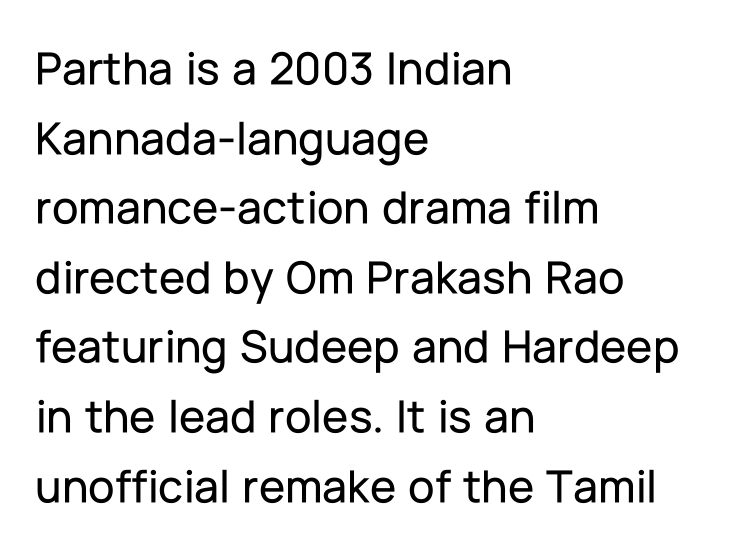
The horizontal fit of the characters is conventional and even. Think of a printed novel: that variable character pitch is what you see here. In CSS terms this would be text-align: left. The typography opts for an upright posture over an oblique one. A bare baseline throughout the passage. Notice how descenders clear the ascenders below comfortably — that's standard leading.
